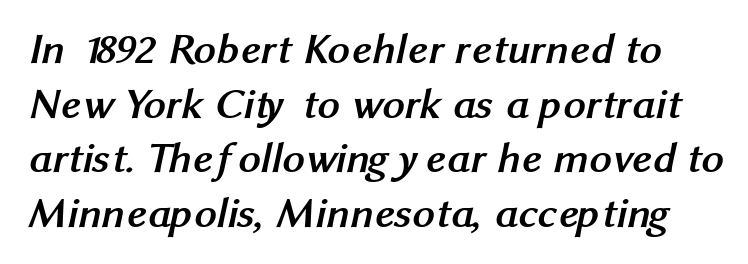
The image shows 44 px semibold sans-serif type; set line spacing 1.24x, normal letter spacing, not underlined; medium stroke contrast and a medium x-height.
